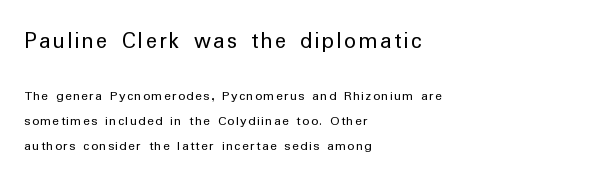
{"italic": "no", "bold": "no", "underline": "no", "align": "left", "line_spacing_ratio": 1.79, "larger_block": "first", "size_ratio": 1.71, "glyph_px": 24}
